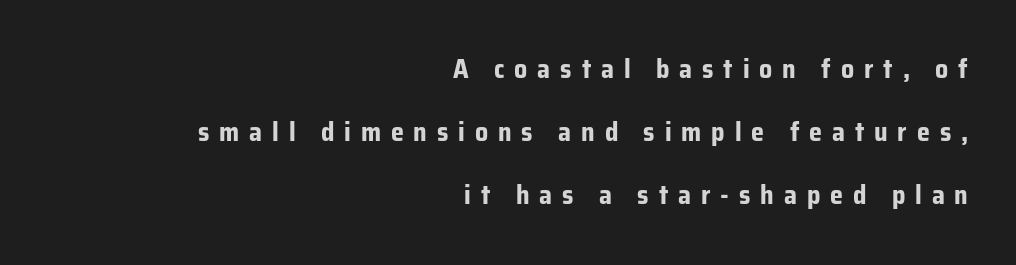
{"italic": "no", "bold": "yes", "underline": "no", "align": "right", "line_spacing": "loose", "line_spacing_ratio": 2.43, "letter_spacing": "wide", "letter_spacing_em": 0.38, "glyph_px": 26}
